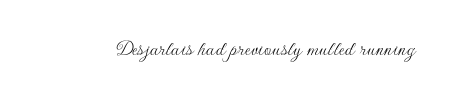
The image shows 23 px text type; set normal letter spacing, not underlined.
